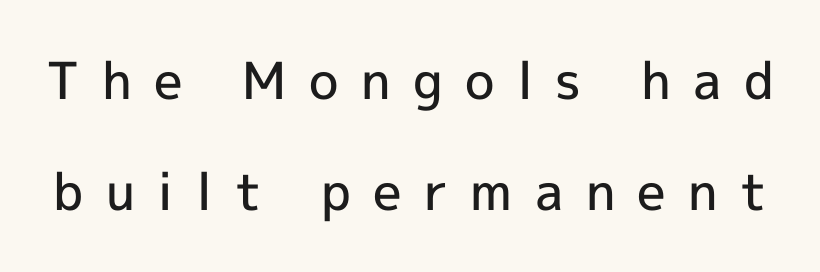
Q: Is the text bold? A: Semi-bold.
Q: Is the text italic (slanted)? A: No, it is upright.
Q: Is the typeface a serif or a sans-serif typeface? A: Sans-serif.
Q: Is the text underlined? A: No.
Q: Is the spacing between letters normal or unusually wide? A: Unusually wide.
Q: Is the spacing between lines tight, normal or loose? A: Loose.
Q: Width (condensed, normal, or wide)? A: Normal.
Q: x-height? A: Medium.
Q: Monospaced? A: No.
